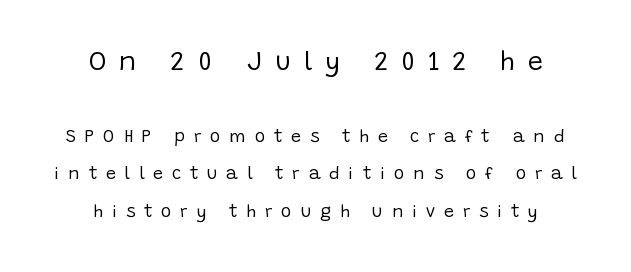
The image shows 27 px text type, upright; set loose line spacing (2.08x), unusually wide letter spacing (+0.48 em), not underlined; the first (top) block is 1.5x larger.
